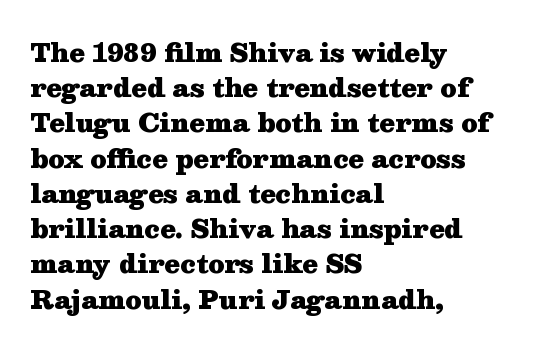
Q: Is the text bold? A: Yes.
Q: Is the text italic (slanted)? A: No, it is upright.
Q: Is the text underlined? A: No.
Q: How is the paragraph aligned? A: Left-aligned.
Q: Is the spacing between letters normal or unusually wide? A: Normal.
Q: Is the spacing between lines tight, normal or loose? A: Normal.
